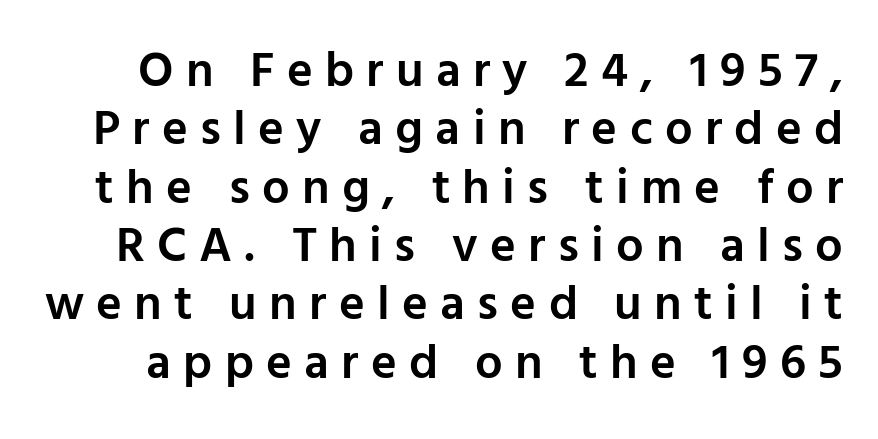
The image shows 49 px semibold sans-serif type, upright; set line spacing 1.19x, unusually wide letter spacing (+0.25 em), not underlined; low stroke contrast and a medium x-height.
